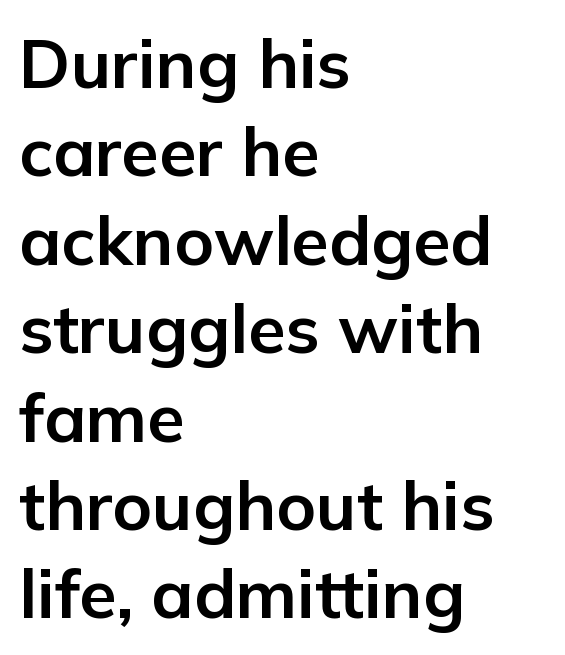
Font category for this specimen: sans-serif. How would I describe the line gaps? Plain and ordinary. The line texture is even and compact thanks to regular tracking. Line starts are locked; line ends wander. The rendering uses natural spacing where letterforms have individual widths.
